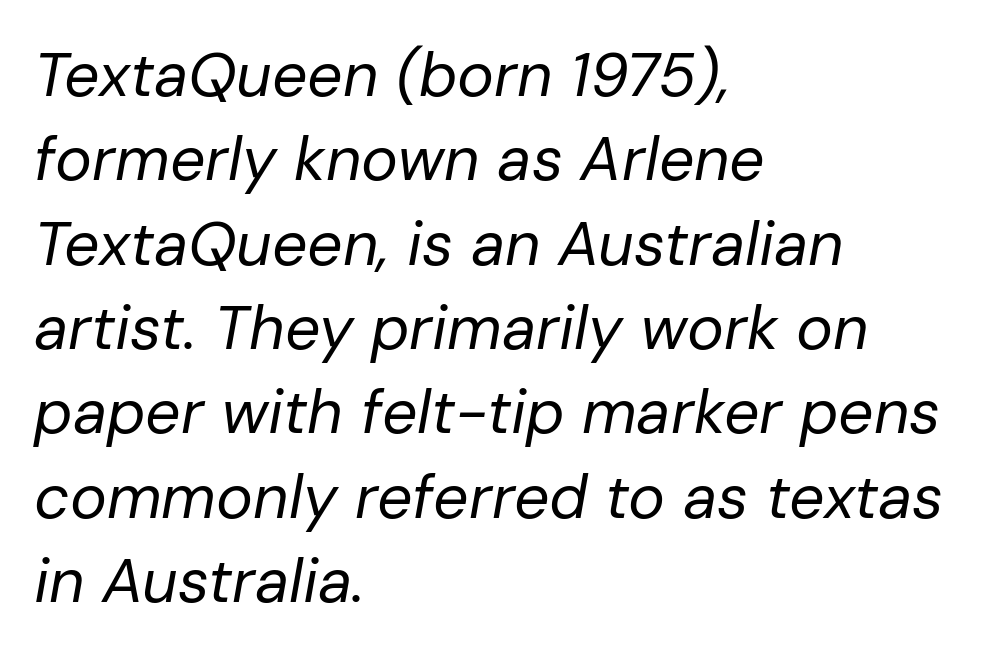
Weight: in the light-to-regular range. Visually the block forms a straight wall on the left and a jagged coastline on the right. In terms of letterspacing, this is plain default setting. Students, observe: this is what conventionally led text looks like.
